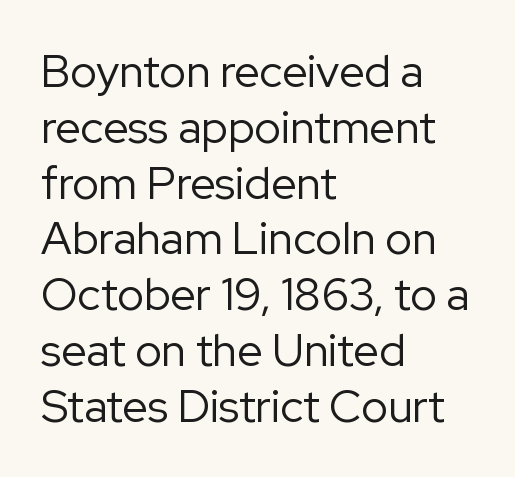
The image shows 45 px regular-weight sans-serif type, upright; set left-aligned, line spacing 1.24x, normal letter spacing, not underlined; low stroke contrast and a medium x-height.
